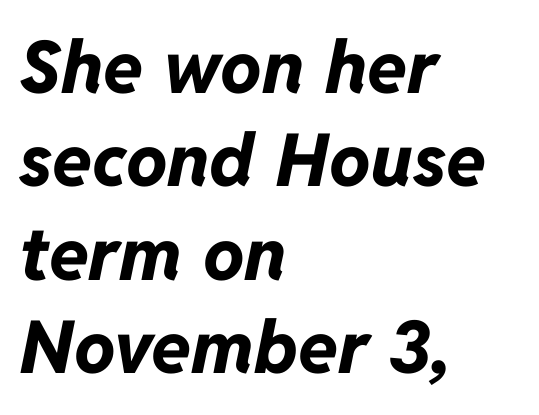
{"italic": "yes", "lean": "right", "slant_degrees": 11, "bold": "yes", "weight": "bold", "width": "normal", "stroke_contrast": "low", "x_height": "medium", "monospaced": "no", "underline": "no", "align": "left", "line_spacing": "normal", "line_spacing_ratio": 1.28, "letter_spacing": "normal", "letter_spacing_em": 0.0, "glyph_px": 73}
